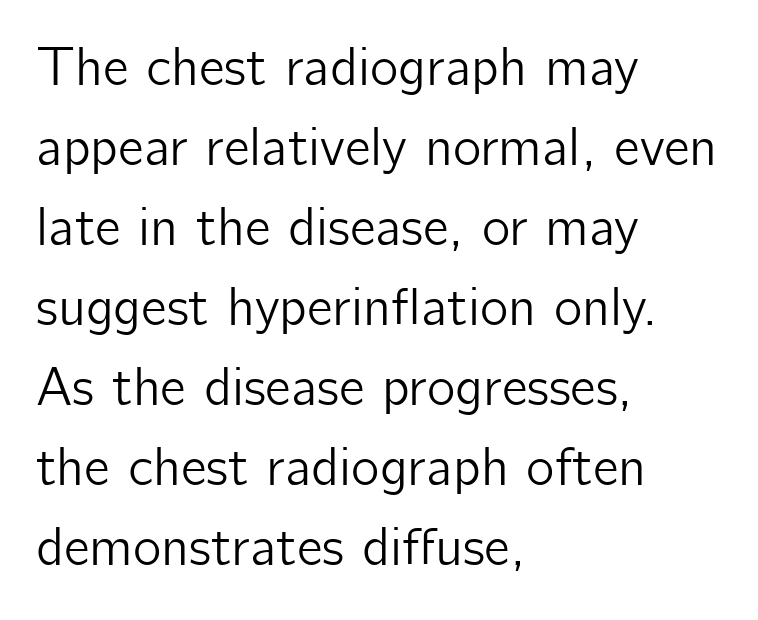
Q: Is the text italic (slanted)? A: No, it is upright.
Q: Is the typeface a serif or a sans-serif typeface? A: Sans-serif.
Q: Is the text underlined? A: No.
Q: How is the paragraph aligned? A: Left-aligned.
Q: Is the spacing between letters normal or unusually wide? A: Normal.
Q: Is the spacing between lines tight, normal or loose? A: Normal.
Q: Width (condensed, normal, or wide)? A: Normal.
Q: Stroke contrast? A: Low.
Q: x-height? A: Medium.
Q: Monospaced? A: No.
